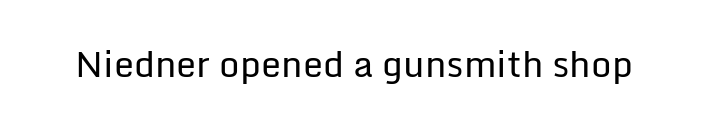
{"serif": "no", "italic": "no", "bold": "no", "weight": "regular", "width": "normal", "stroke_contrast": "low", "x_height": "medium", "monospaced": "no", "underline": "no", "letter_spacing": "normal", "letter_spacing_em": 0.0, "glyph_px": 36}
